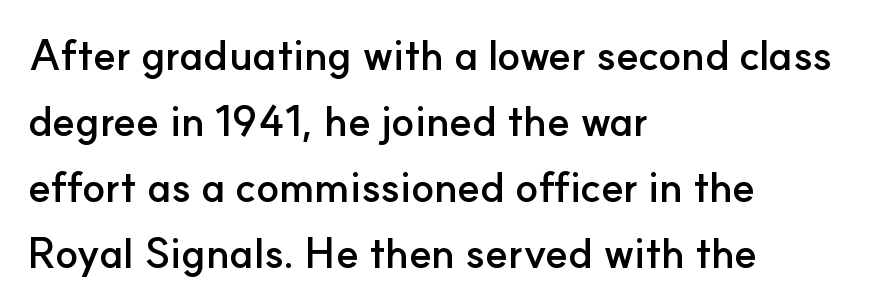
The image shows 42 px semibold sans-serif type, upright; set left-aligned, normal line spacing (1.57x), normal letter spacing, not underlined; low stroke contrast and a small x-height.
